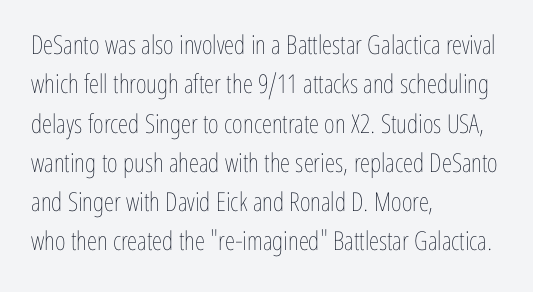
{"italic": "no", "bold": "no", "underline": "no", "align": "left", "line_spacing": "normal", "line_spacing_ratio": 1.51, "letter_spacing": "normal", "letter_spacing_em": 0.0, "glyph_px": 26}
